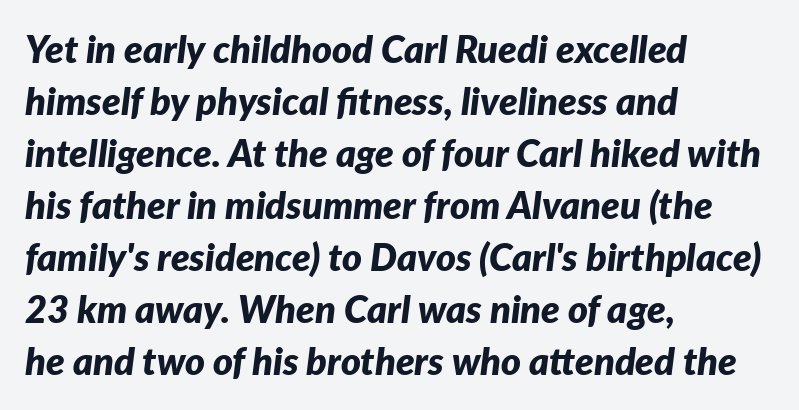
The image shows 38 px bold type, italic (leaning right); set left-aligned, normal line spacing (1.37x), normal letter spacing, not underlined; low stroke contrast and a medium x-height.
